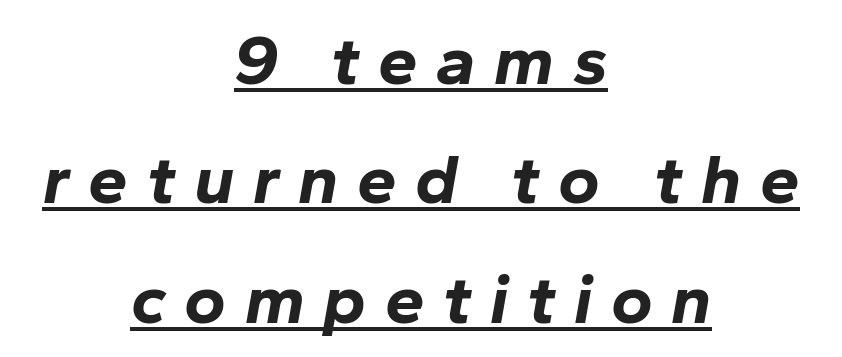
The image shows 71 px bold type, italic (leaning right); set centered, normal line spacing (1.68x), unusually wide letter spacing (+0.26 em), underlined; low stroke contrast and a medium x-height.
